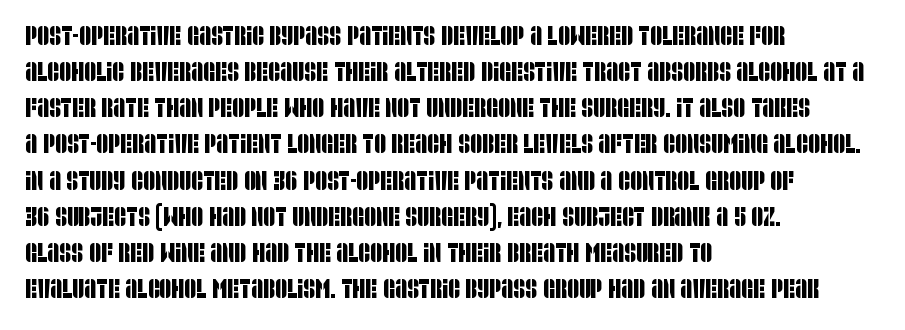
The image shows 26 px text type; set left-aligned, normal line spacing (1.39x), normal letter spacing, not underlined.
